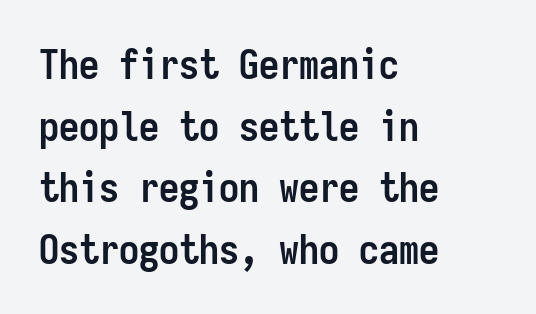
Q: Is the text bold? A: Yes.
Q: Is the text italic (slanted)? A: No, it is upright.
Q: Is the typeface a serif or a sans-serif typeface? A: Sans-serif.
Q: Is the text underlined? A: No.
Q: How is the paragraph aligned? A: Left-aligned.
Q: Is the spacing between letters normal or unusually wide? A: Normal.
Q: Is the spacing between lines tight, normal or loose? A: Normal.
Q: Width (condensed, normal, or wide)? A: Condensed.
Q: Stroke contrast? A: Low.
Q: x-height? A: Medium.
Q: Monospaced? A: Yes.
